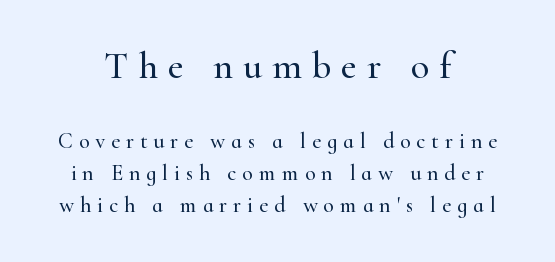
{"serif": "yes", "italic": "no", "width": "normal", "stroke_contrast": "high", "x_height": "small", "monospaced": "no", "underline": "no", "line_spacing": "normal", "line_spacing_ratio": 1.45, "letter_spacing": "wide", "letter_spacing_em": 0.27, "larger_block": "first", "size_ratio": 1.73, "glyph_px": 38}
